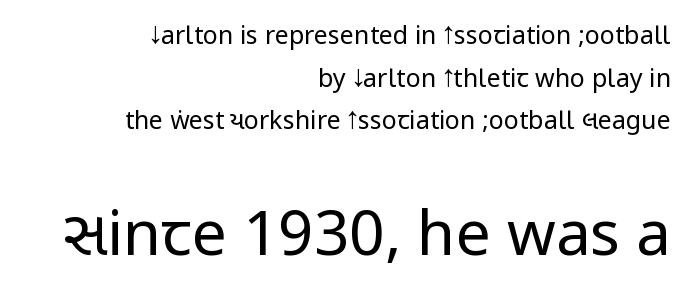
The image shows 62 px regular-weight, condensed sans-serif type, upright; set right-aligned, line spacing 1.71x, normal letter spacing, not underlined; the second (bottom) block is 2.48x larger; low stroke contrast.
